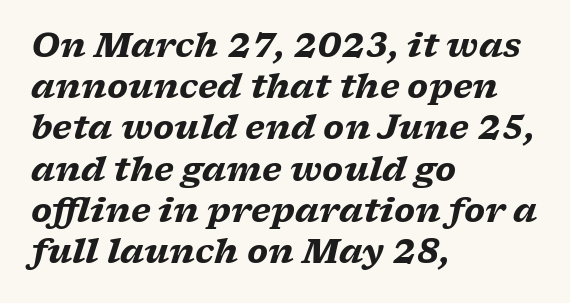
{"serif": "yes", "italic": "yes", "lean": "right", "slant_degrees": 17, "bold": "yes", "weight": "heavy", "width": "wide", "stroke_contrast": "low", "x_height": "medium", "monospaced": "no", "underline": "no", "align": "left", "line_spacing": "normal", "line_spacing_ratio": 1.25, "letter_spacing": "normal", "letter_spacing_em": 0.0, "glyph_px": 33}
